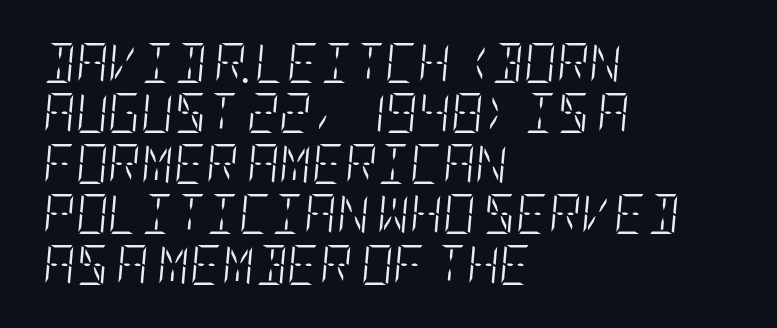
Between one letter and the next there's only the usual sliver of space. Every row of glyphs begins at an identical x-position on the left. Designer's note — italics engaged. Each stroke keeps to a modest, everyday thickness or less. Type without underlining. In terms of leading, this rendering sits right in the middle.
